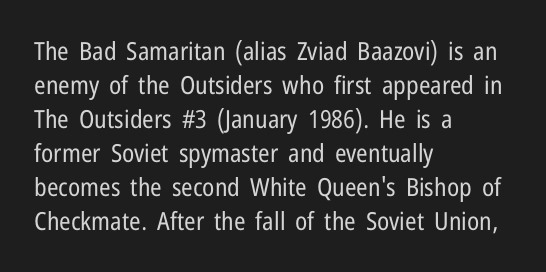
The image shows 25 px text type, upright; set left-aligned, normal line spacing (1.36x), normal letter spacing, not underlined.
